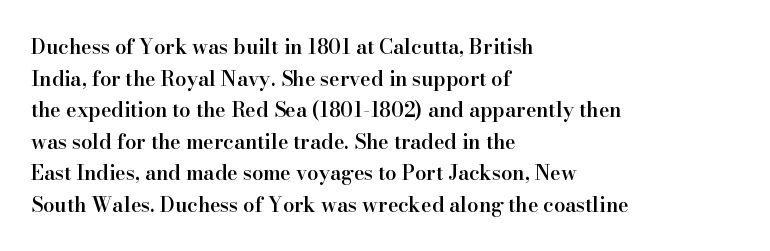
The block of text has a typical density, with ordinary space between rows. Nobody drew a line under any word here. Stroke thickness is moderately raised; the sample reads as semibold. The typography opts for an upright posture over an oblique one. Words appear dense and cohesive because spacing is normal. Where is the straight margin? On the left.
